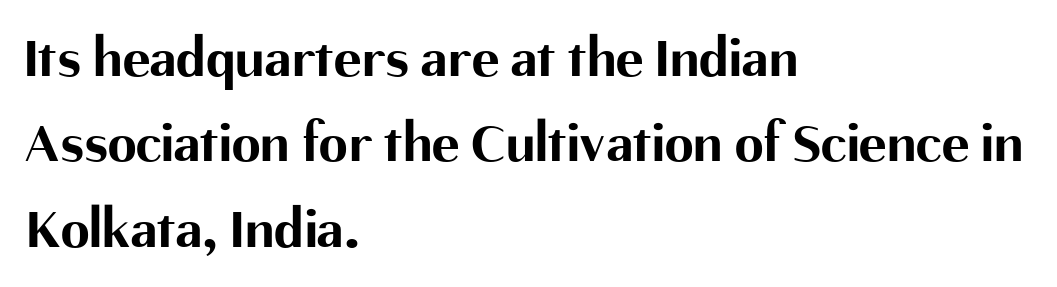
The image shows 58 px bold sans-serif type, upright; set left-aligned, normal line spacing (1.47x), normal letter spacing, not underlined; medium stroke contrast and a medium x-height.
